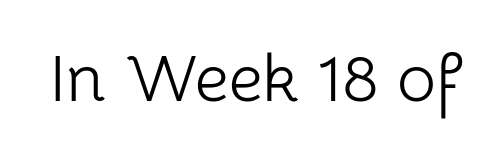
Q: Is the text bold? A: No.
Q: Is the text italic (slanted)? A: No, it is upright.
Q: Is the typeface a serif or a sans-serif typeface? A: Sans-serif.
Q: Is the text underlined? A: No.
Q: Is the spacing between letters normal or unusually wide? A: Normal.
Q: Width (condensed, normal, or wide)? A: Normal.
Q: Stroke contrast? A: Low.
Q: x-height? A: Medium.
Q: Monospaced? A: No.
